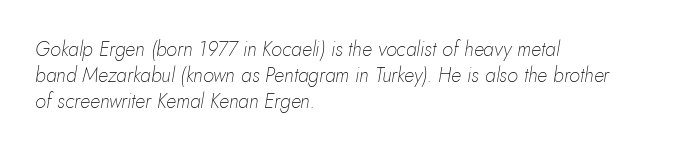
Between one letter and the next there's only the usual sliver of space. Unbolded letterforms with no extra heft. Words float on clear page, feet unadorned. Short and long lines alike share a common starting point at left.
